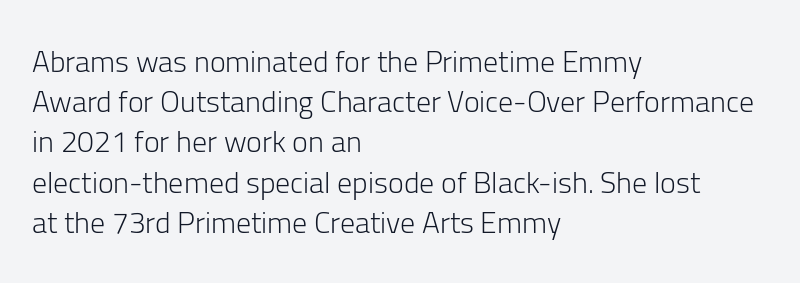
{"serif": "no", "italic": "no", "bold": "no", "weight": "light", "width": "normal", "stroke_contrast": "low", "x_height": "medium", "monospaced": "no", "underline": "no", "align": "left", "line_spacing": "normal", "line_spacing_ratio": 1.34, "letter_spacing": "normal", "letter_spacing_em": 0.0, "glyph_px": 30}
